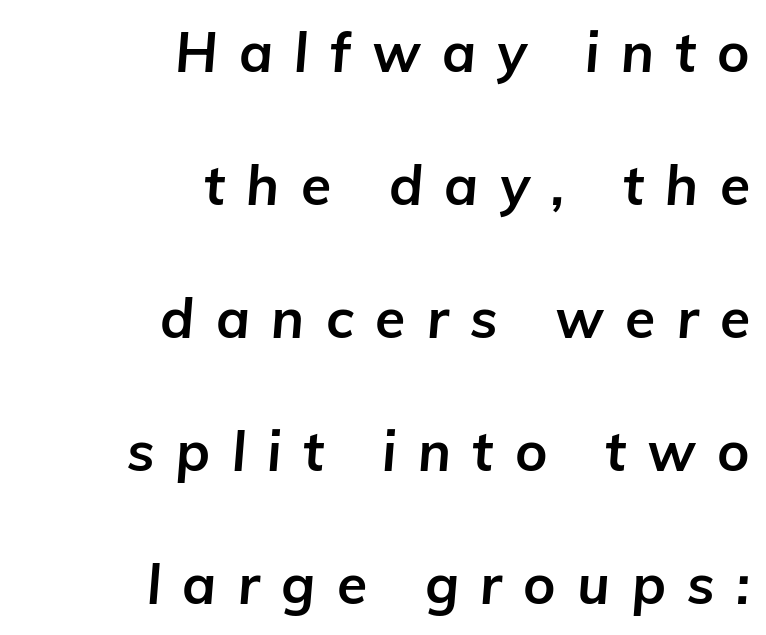
On the weight axis this lands at bold, roughly 700. When letters slant like this, we call the style italic. Between one letter and the next there's a generous, obvious gap. You could not count columns in this text — the font is proportionally spaced. Clear beneath every line of the passage. Successive baselines arrive slowly, with a big drop between each.
